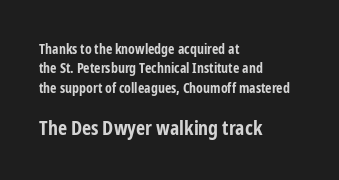
{"italic": "no", "bold": "yes", "underline": "no", "align": "left", "line_spacing": "normal", "line_spacing_ratio": 1.38, "letter_spacing": "normal", "letter_spacing_em": 0.0, "larger_block": "second", "size_ratio": 1.43, "glyph_px": 20}
